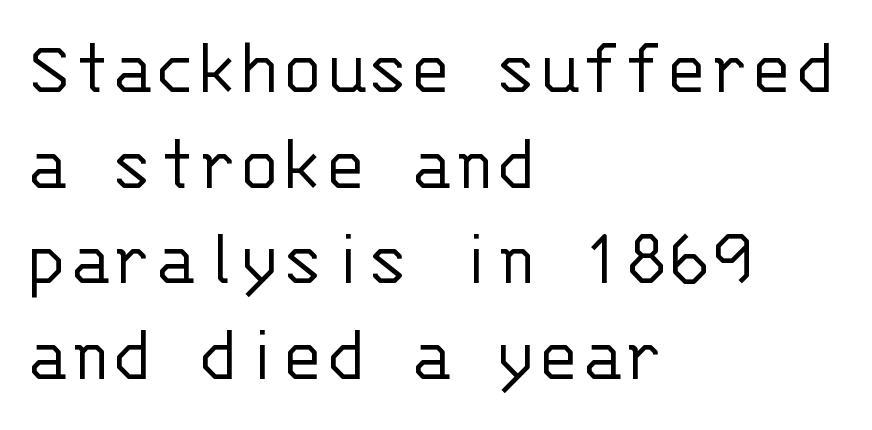
The image shows 79 px light sans-serif type, upright, monospaced; set left-aligned, line spacing 1.21x, normal letter spacing, not underlined; low stroke contrast and a large x-height.
